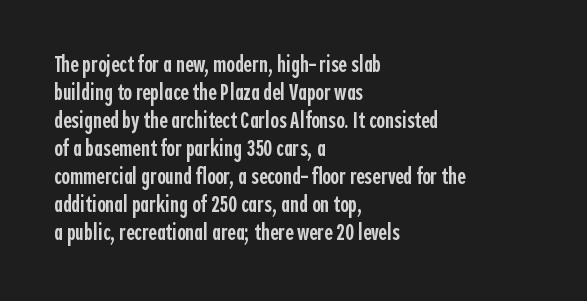
{"italic": "no", "bold": "semi", "underline": "no", "align": "left", "line_spacing_ratio": 1.22, "letter_spacing": "normal", "letter_spacing_em": 0.0, "glyph_px": 23}
